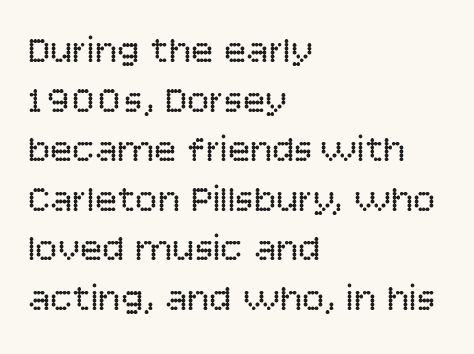
The image shows 37 px regular-weight sans-serif type, upright; set left-aligned, normal line spacing (1.34x), normal letter spacing, not underlined; low stroke contrast and a large x-height.
